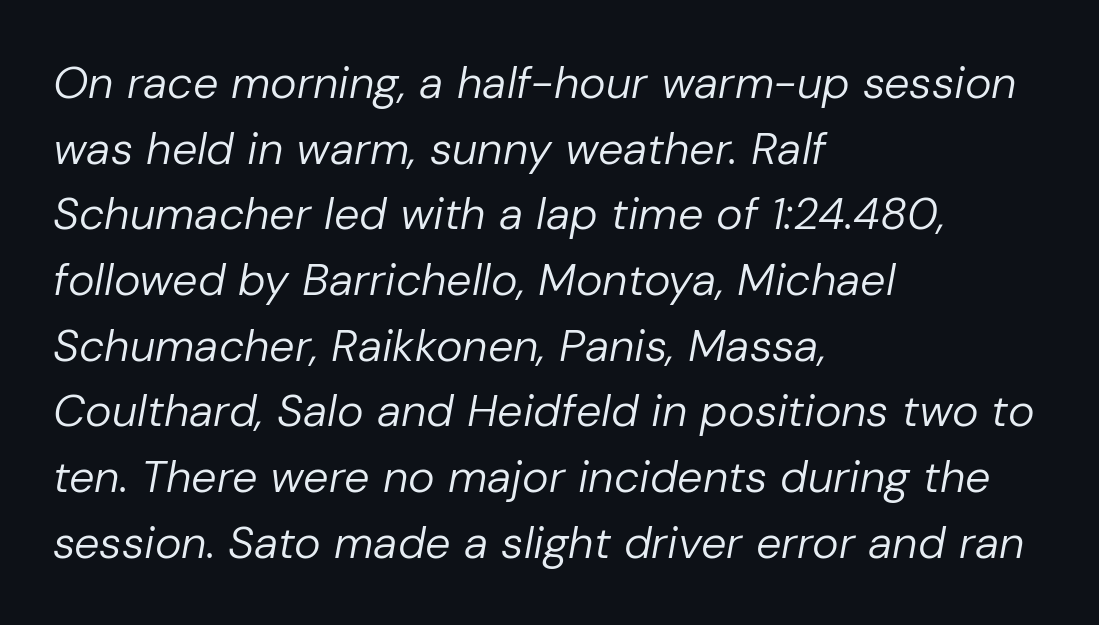
The image shows 45 px regular-weight type, italic (leaning right); set left-aligned, normal line spacing (1.46x), normal letter spacing, not underlined; low stroke contrast and a medium x-height.
